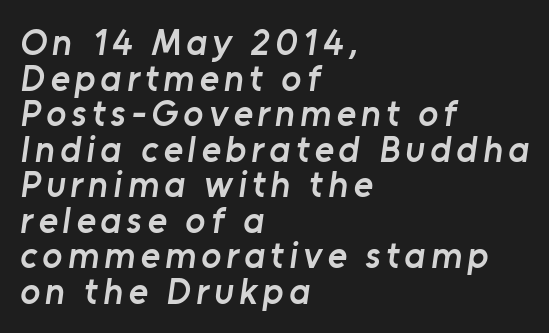
{"serif": "no", "bold": "semi", "weight": "semibold", "width": "normal", "stroke_contrast": "low", "x_height": "medium", "monospaced": "no", "underline": "no", "align": "left", "line_spacing": "tight", "line_spacing_ratio": 0.96, "glyph_px": 37}
